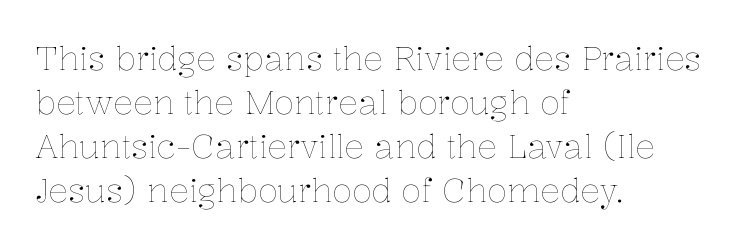
Q: Is the text bold? A: No.
Q: Is the text italic (slanted)? A: No, it is upright.
Q: Is the text underlined? A: No.
Q: How is the paragraph aligned? A: Left-aligned.
Q: Is the spacing between letters normal or unusually wide? A: Normal.
Q: Is the spacing between lines tight, normal or loose? A: Normal.
Q: Width (condensed, normal, or wide)? A: Normal.
Q: Stroke contrast? A: Low.
Q: x-height? A: Medium.
Q: Monospaced? A: No.
